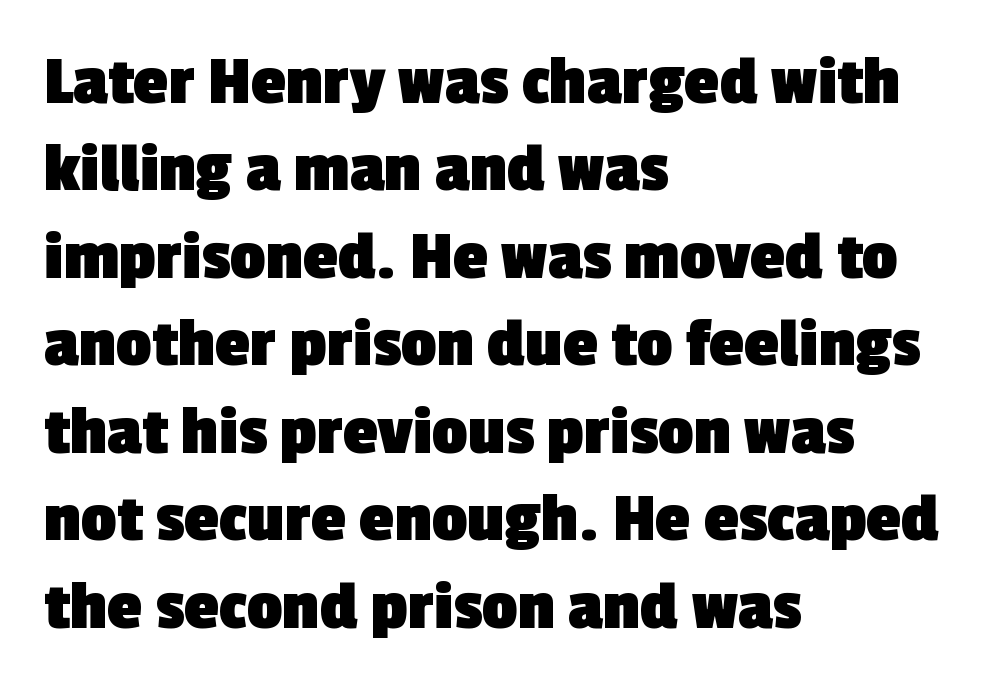
Q: Is the text bold? A: Yes.
Q: Is the typeface a serif or a sans-serif typeface? A: Sans-serif.
Q: Is the text underlined? A: No.
Q: How is the paragraph aligned? A: Left-aligned.
Q: Is the spacing between letters normal or unusually wide? A: Normal.
Q: Is the spacing between lines tight, normal or loose? A: Normal.
Q: Width (condensed, normal, or wide)? A: Normal.
Q: x-height? A: Medium.
Q: Monospaced? A: No.
